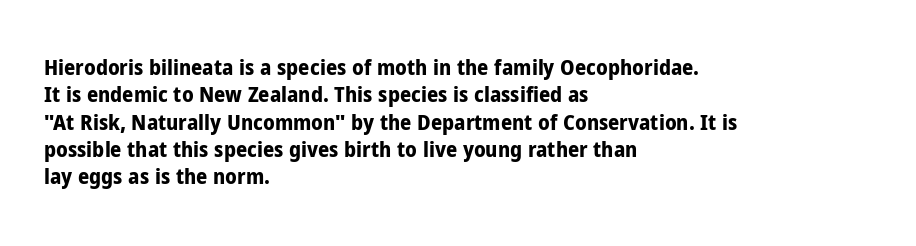
Q: Is the text bold? A: Yes.
Q: Is the text italic (slanted)? A: No, it is upright.
Q: Is the text underlined? A: No.
Q: How is the paragraph aligned? A: Left-aligned.
Q: Is the spacing between letters normal or unusually wide? A: Normal.
